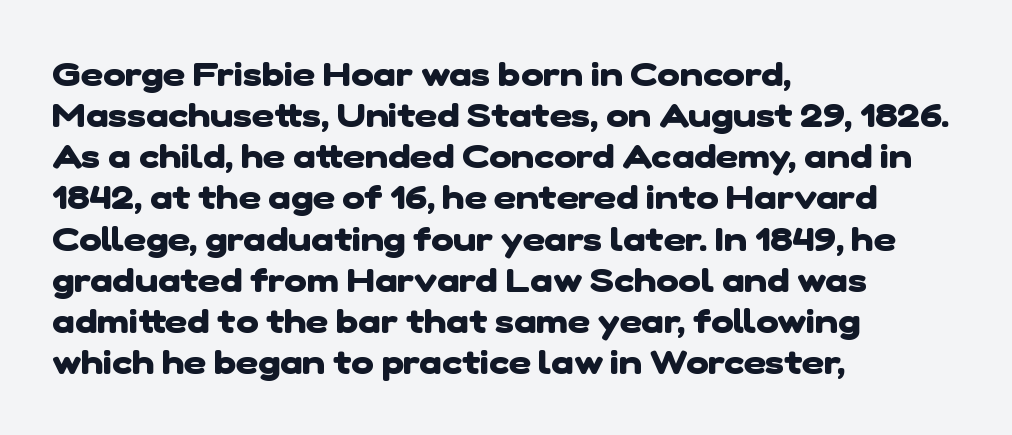
The image shows 34 px heavy sans-serif type; set left-aligned, line spacing 1.21x, normal letter spacing, not underlined; low stroke contrast and a medium x-height.
